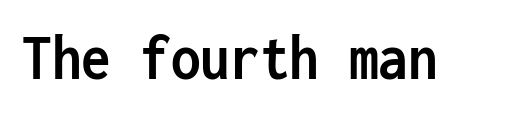
{"serif": "no", "italic": "no", "bold": "yes", "weight": "semibold", "width": "condensed", "stroke_contrast": "low", "x_height": "medium", "monospaced": "yes", "underline": "no", "letter_spacing": "normal", "letter_spacing_em": 0.0, "glyph_px": 66}
